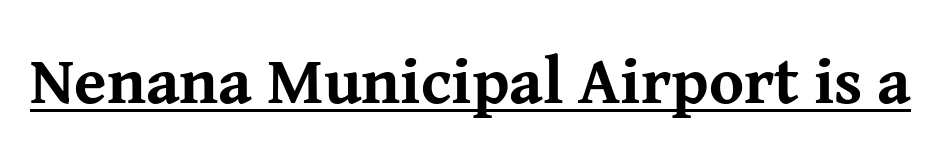
The image shows 66 px bold serif type, upright; set normal letter spacing, underlined; medium stroke contrast and a medium x-height.
